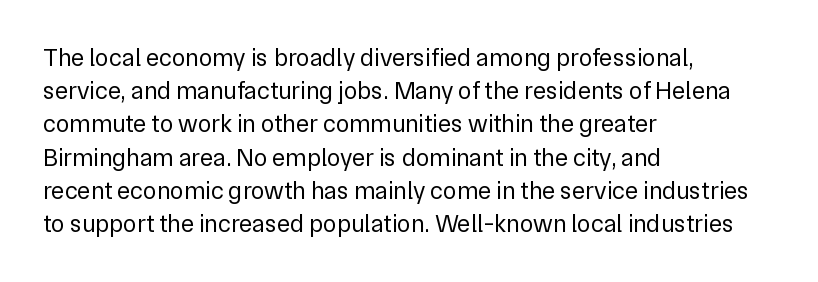
The image shows 25 px text type, upright; set left-aligned, normal line spacing (1.33x), normal letter spacing, not underlined.
